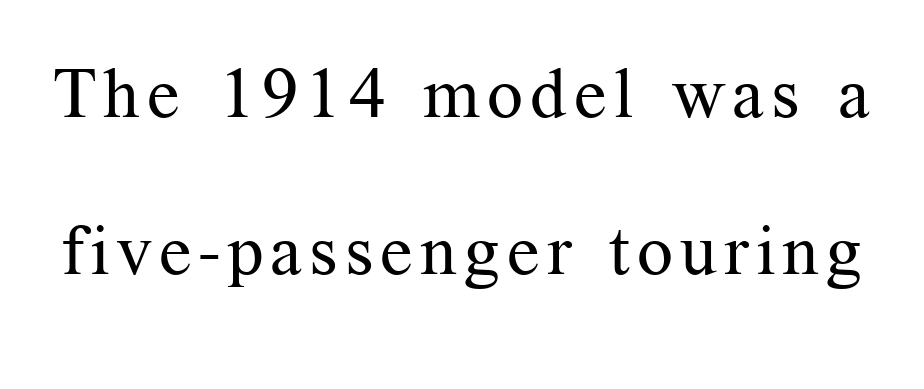
The image shows 71 px regular-weight serif type, upright; set loose line spacing (2.21x), not underlined; medium stroke contrast and a medium x-height.
